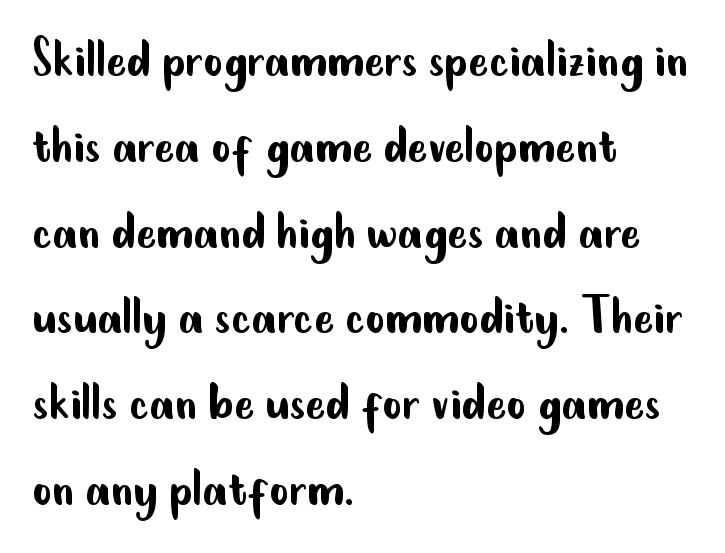
{"serif": "no", "italic": "no", "bold": "no", "weight": "regular", "width": "condensed", "stroke_contrast": "low", "x_height": "small", "monospaced": "no", "underline": "no", "align": "left", "line_spacing": "normal", "line_spacing_ratio": 1.43, "letter_spacing": "normal", "letter_spacing_em": 0.0, "glyph_px": 60}
